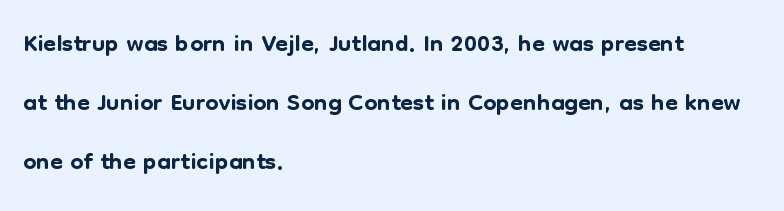
The image shows 37 px sans-serif type, upright; set left-aligned, normal line spacing (1.6x), normal letter spacing, not underlined; low stroke contrast and a medium x-height.
